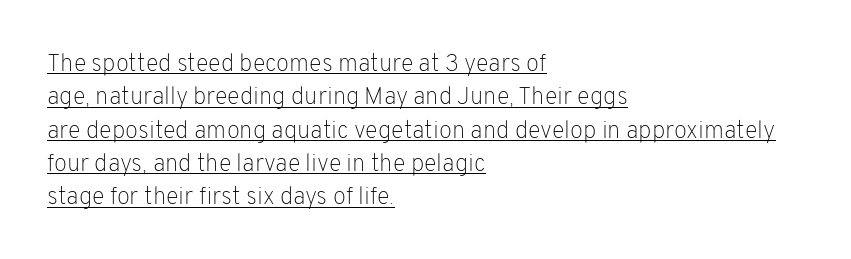
The image shows 24 px text type, upright; set left-aligned, normal line spacing (1.39x), normal letter spacing, underlined.
